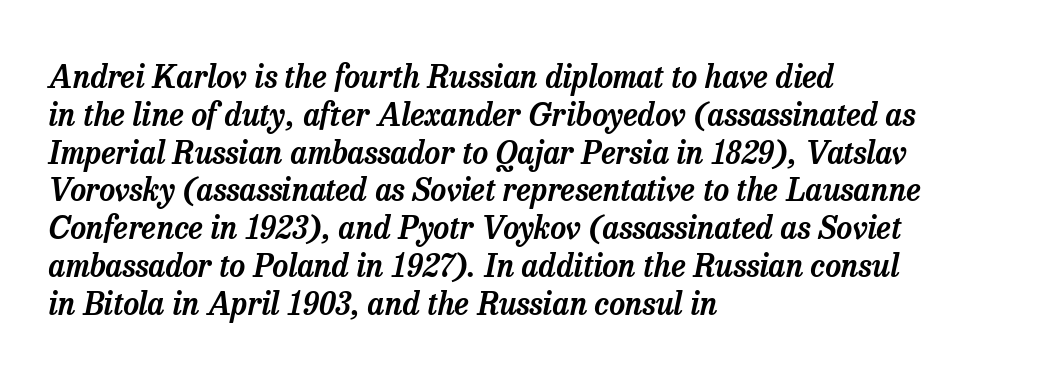
The image shows 31 px serif type, italic (leaning right); set left-aligned, line spacing 1.22x, normal letter spacing, not underlined; low stroke contrast and a medium x-height.
